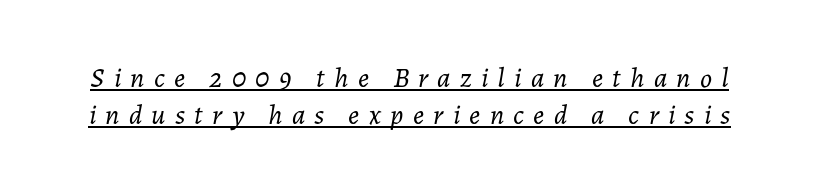
Compared with a typical body face, this is equally light or lighter still. Every character sits at an angle, as italics do. This sample carries an underscore along the baseline area. Think of a printed novel: that variable character pitch is what you see here.
